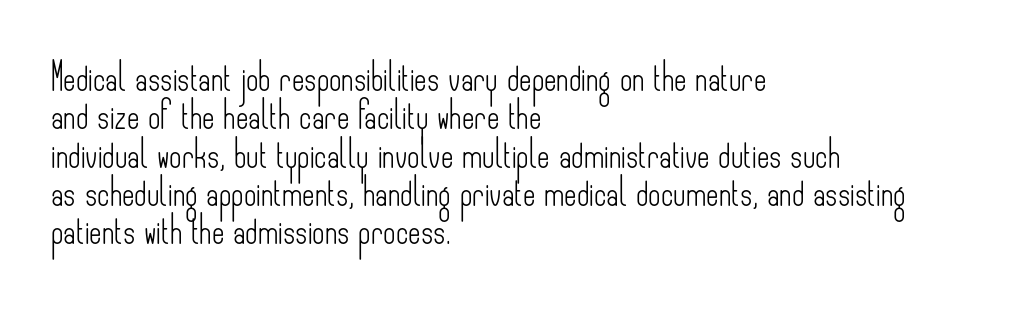
Every row of glyphs begins at an identical x-position on the left. A roman cut, with each character standing at attention. Does the leading feel generous? No, just average. The tracking reads as untouched default to a designer's eye.
